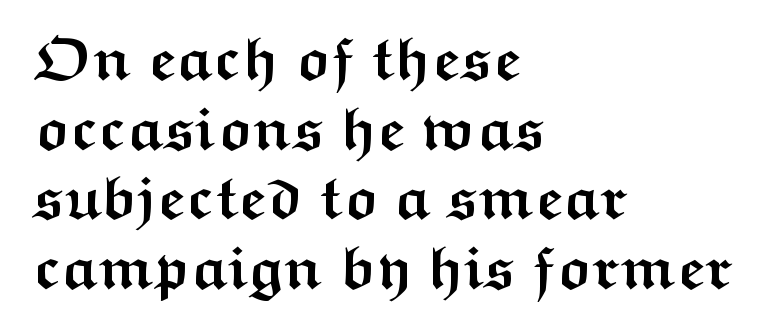
Q: Is the text bold? A: Yes.
Q: Is the text italic (slanted)? A: No, it is upright.
Q: Is the typeface a serif or a sans-serif typeface? A: Sans-serif.
Q: Is the text underlined? A: No.
Q: How is the paragraph aligned? A: Left-aligned.
Q: Is the spacing between letters normal or unusually wide? A: Normal.
Q: Is the spacing between lines tight, normal or loose? A: Tight.
Q: Width (condensed, normal, or wide)? A: Wide.
Q: Stroke contrast? A: Medium.
Q: x-height? A: Medium.
Q: Monospaced? A: No.
